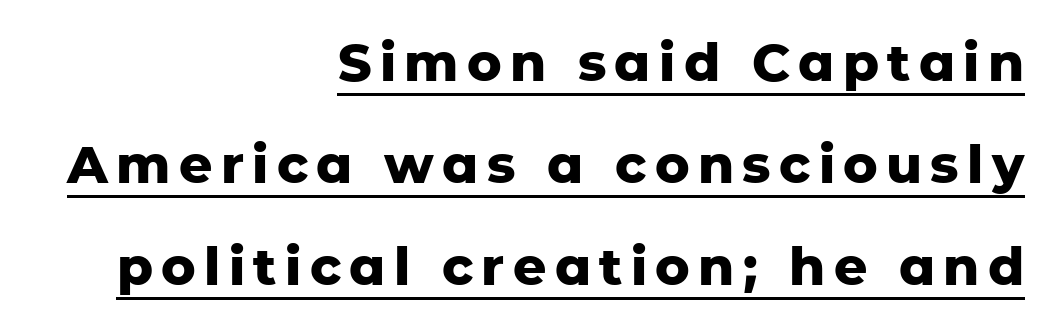
{"serif": "no", "italic": "no", "bold": "yes", "weight": "heavy", "width": "normal", "stroke_contrast": "low", "x_height": "medium", "monospaced": "no", "underline": "yes", "align": "right", "line_spacing": "loose", "line_spacing_ratio": 1.96, "glyph_px": 52}
